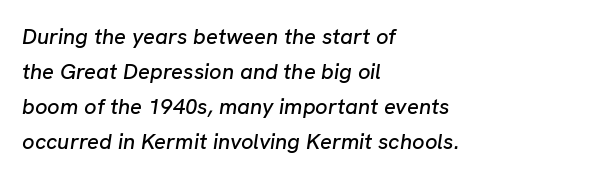
The image shows 22 px text type, italic (leaning right); set left-aligned, normal line spacing (1.59x), normal letter spacing, not underlined.
